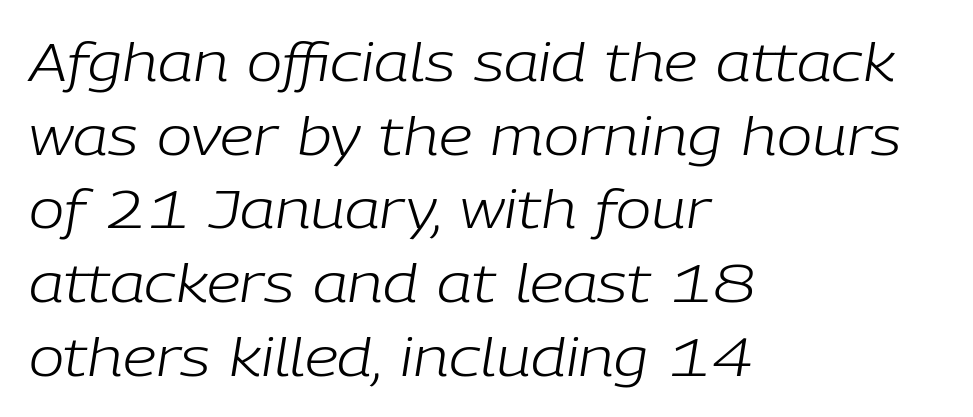
The image shows 53 px light type, italic (leaning right); set left-aligned, normal line spacing (1.39x), normal letter spacing, not underlined; low stroke contrast and a medium x-height.
